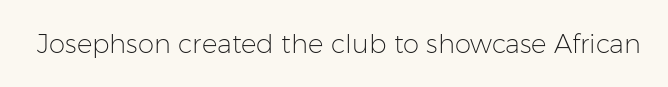
A roman cut, with each character standing at attention. Decoration check: the copy has no underline. The gaps between neighbouring characters are ordinary and unremarkable. Bold? No — there's no thickening of the strokes.
